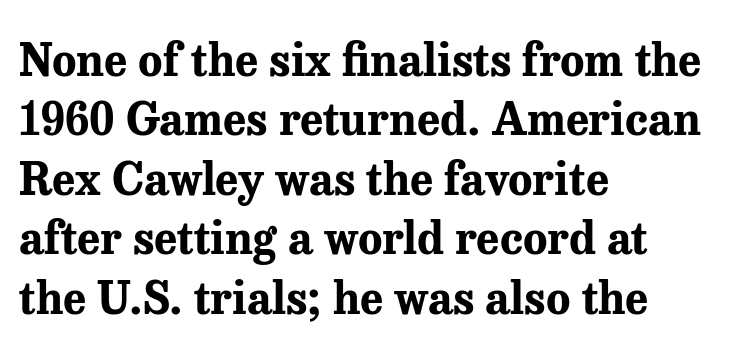
{"serif": "yes", "italic": "no", "bold": "yes", "weight": "bold", "width": "normal", "stroke_contrast": "medium", "x_height": "medium", "monospaced": "no", "underline": "no", "align": "left", "line_spacing": "normal", "line_spacing_ratio": 1.32, "letter_spacing": "normal", "letter_spacing_em": 0.0, "glyph_px": 45}
